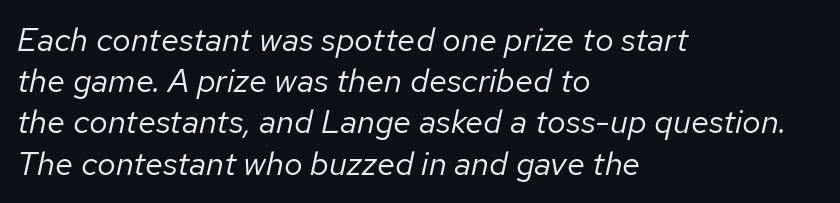
The image shows 33 px regular-weight type, italic (leaning right); set left-aligned, normal line spacing (1.25x), normal letter spacing, not underlined; low stroke contrast and a medium x-height.
